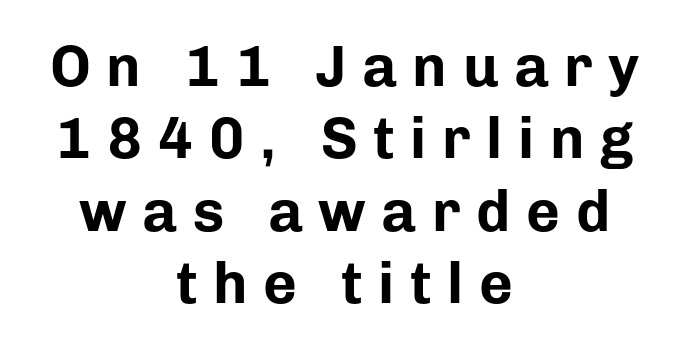
Q: Is the text bold? A: Yes.
Q: Is the text italic (slanted)? A: No, it is upright.
Q: Is the typeface a serif or a sans-serif typeface? A: Sans-serif.
Q: Is the text underlined? A: No.
Q: How is the paragraph aligned? A: Centered.
Q: Is the spacing between letters normal or unusually wide? A: Unusually wide.
Q: Is the spacing between lines tight, normal or loose? A: Normal.
Q: Width (condensed, normal, or wide)? A: Normal.
Q: Stroke contrast? A: Low.
Q: x-height? A: Medium.
Q: Monospaced? A: No.
